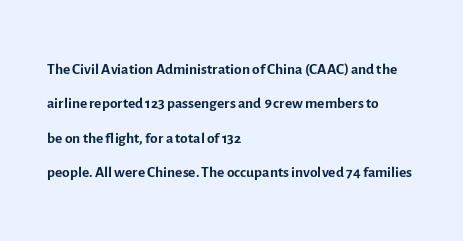
{"italic": "no", "bold": "no", "underline": "no", "align": "left", "line_spacing": "normal", "line_spacing_ratio": 1.56, "letter_spacing": "normal", "letter_spacing_em": 0.0, "glyph_px": 22}
